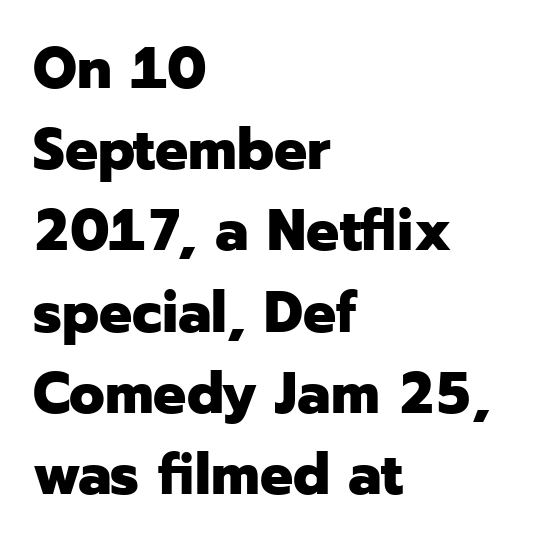
The image shows 58 px heavy sans-serif type, upright; set left-aligned, normal line spacing (1.4x), normal letter spacing, not underlined; low stroke contrast and a medium x-height.
